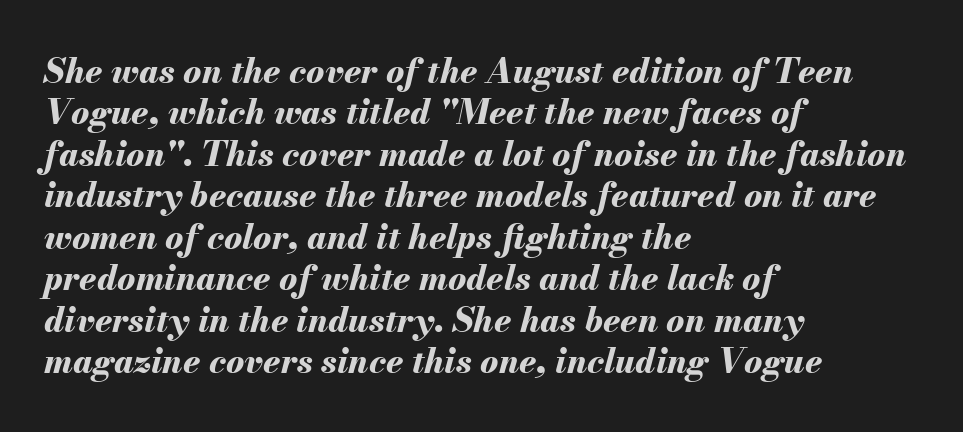
The image shows 34 px bold type, italic (leaning right); set left-aligned, line spacing 1.22x, normal letter spacing, not underlined; medium stroke contrast and a small x-height.
